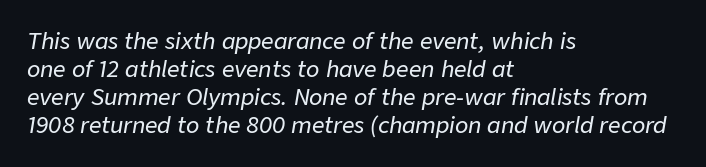
The image shows 22 px text type, italic (leaning right); set left-aligned, normal line spacing (1.28x), normal letter spacing, not underlined.
